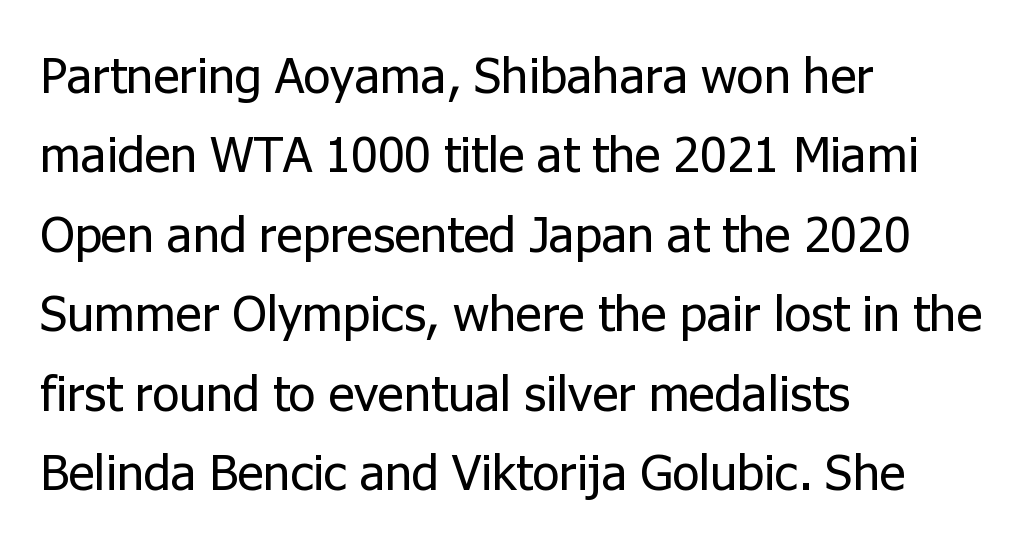
The image shows 50 px regular-weight sans-serif type, upright; set left-aligned, normal line spacing (1.59x), normal letter spacing, not underlined; low stroke contrast and a medium x-height.
